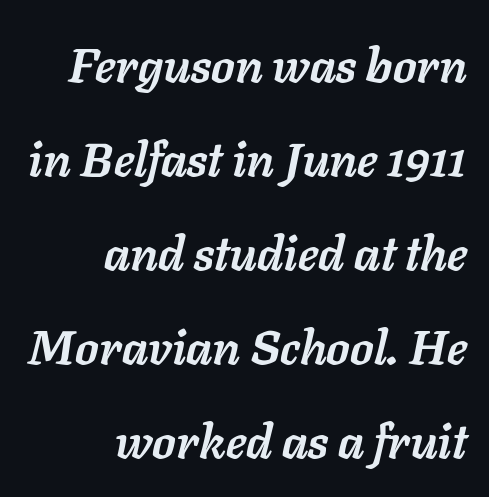
Q: Is the text bold? A: Yes.
Q: Is the text italic (slanted)? A: Yes, it leans right by about 11 degrees.
Q: Is the text underlined? A: No.
Q: How is the paragraph aligned? A: Right-aligned.
Q: Is the spacing between letters normal or unusually wide? A: Normal.
Q: Is the spacing between lines tight, normal or loose? A: Loose.
Q: Width (condensed, normal, or wide)? A: Normal.
Q: Stroke contrast? A: Low.
Q: x-height? A: Medium.
Q: Monospaced? A: No.
